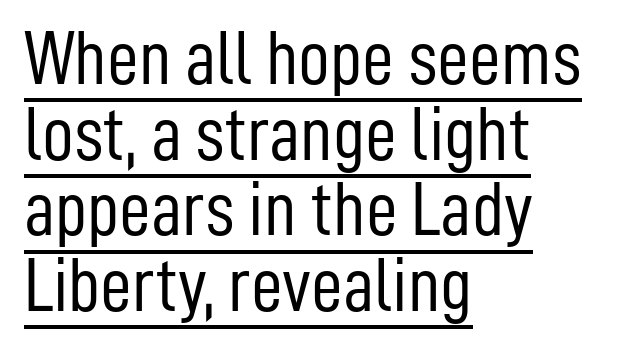
Q: Is the text bold? A: No.
Q: Is the text italic (slanted)? A: No, it is upright.
Q: Is the typeface a serif or a sans-serif typeface? A: Sans-serif.
Q: Is the text underlined? A: Yes.
Q: How is the paragraph aligned? A: Left-aligned.
Q: Is the spacing between letters normal or unusually wide? A: Normal.
Q: Is the spacing between lines tight, normal or loose? A: Tight.
Q: Width (condensed, normal, or wide)? A: Condensed.
Q: Stroke contrast? A: Low.
Q: x-height? A: Medium.
Q: Monospaced? A: No.
